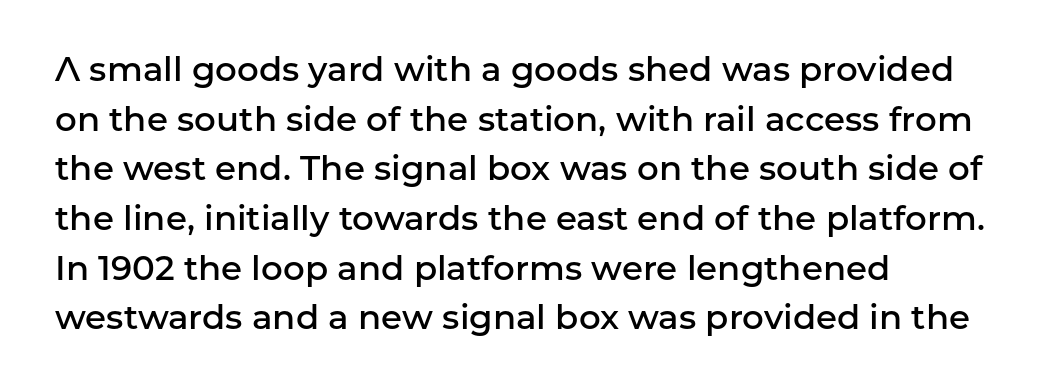
The image shows 34 px semibold sans-serif type, upright; set left-aligned, normal line spacing (1.46x), normal letter spacing, not underlined; low stroke contrast and a medium x-height.
